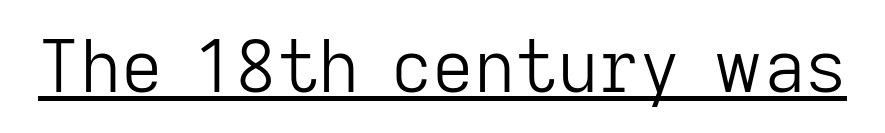
The image shows 72 px light sans-serif type, upright; set normal letter spacing, underlined; low stroke contrast and a medium x-height.
